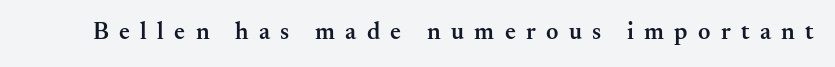
The type is letterspaced generously, with wide tracking. The string is rendered with underlining switched off. The face used here is a semibold: visibly heavier than regular, lighter than bold. Characters remain perfectly vertical along every line.
